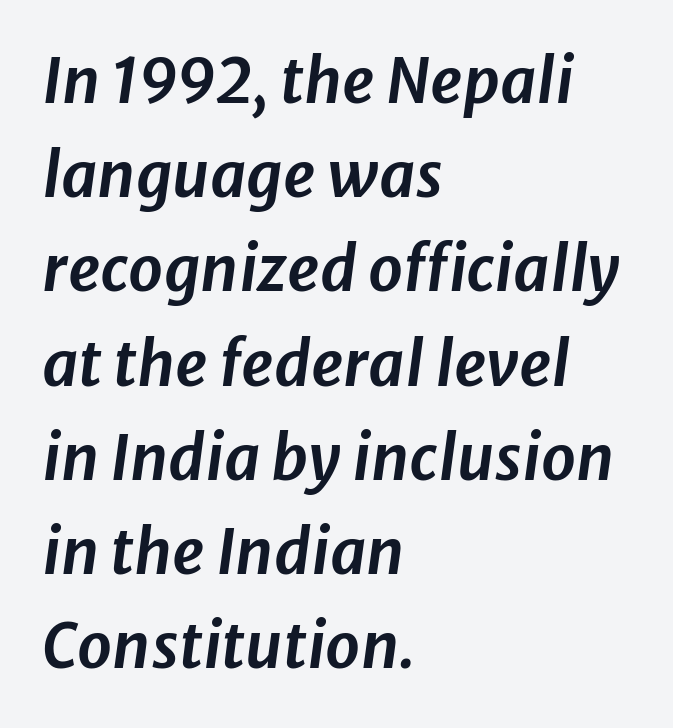
Baseline-to-baseline distance is the conventional proportion of letter height. There's an unmistakable incline to the writing here. Proportional: the letters do not fall into vertical columns. Line starts are locked; line ends wander. A bare baseline throughout the passage. No extra tracking has been applied to these lines.
